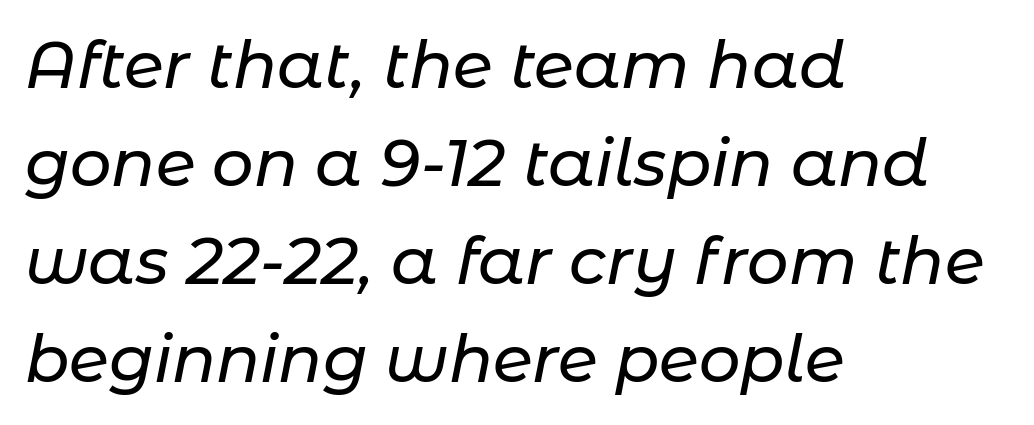
The image shows 65 px text type, italic (leaning right); set left-aligned, normal line spacing (1.51x), normal letter spacing, not underlined; low stroke contrast and a medium x-height.
